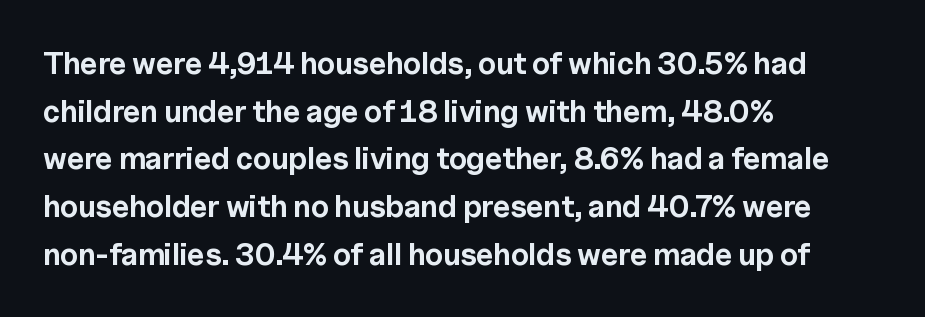
{"serif": "no", "italic": "no", "bold": "yes", "weight": "bold", "width": "normal", "x_height": "medium", "monospaced": "no", "underline": "no", "align": "left", "line_spacing": "normal", "line_spacing_ratio": 1.59, "letter_spacing": "normal", "letter_spacing_em": 0.0, "glyph_px": 30}
